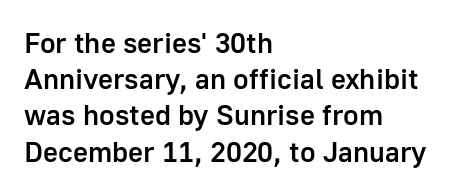
{"serif": "no", "italic": "no", "bold": "semi", "weight": "semibold", "width": "normal", "stroke_contrast": "low", "x_height": "medium", "monospaced": "no", "underline": "no", "align": "left", "line_spacing": "normal", "line_spacing_ratio": 1.25, "letter_spacing": "normal", "letter_spacing_em": 0.0, "glyph_px": 29}
